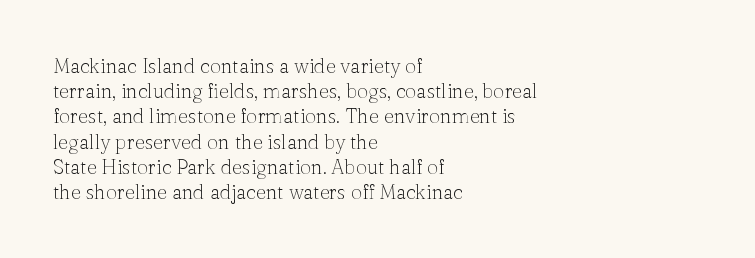
How would I describe the line gaps? Plain and ordinary. Stem width sits at or under what a default text font uses. Posture: straight, roman, zero tilt. Underlining? Definitely not there. How are the letters spaced? Ordinarily, with no added tracking. Alignment: flush left.
